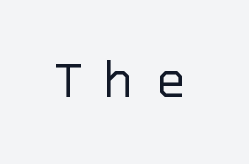
{"serif": "no", "italic": "no", "bold": "no", "weight": "light", "width": "normal", "stroke_contrast": "low", "x_height": "large", "monospaced": "yes", "underline": "no", "letter_spacing": "wide", "letter_spacing_em": 0.38, "glyph_px": 60}
